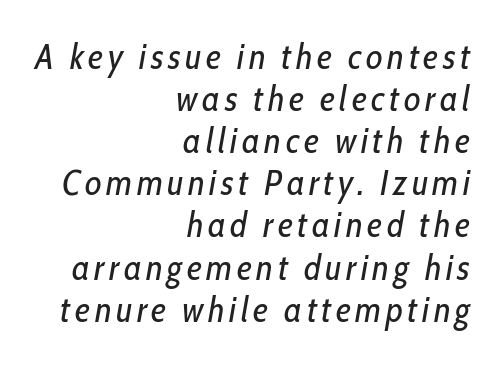
Q: Is the text bold? A: No.
Q: Is the text italic (slanted)? A: Yes, it leans right by about 10 degrees.
Q: Is the text underlined? A: No.
Q: How is the paragraph aligned? A: Right-aligned.
Q: Width (condensed, normal, or wide)? A: Condensed.
Q: Stroke contrast? A: Low.
Q: x-height? A: Medium.
Q: Monospaced? A: No.
